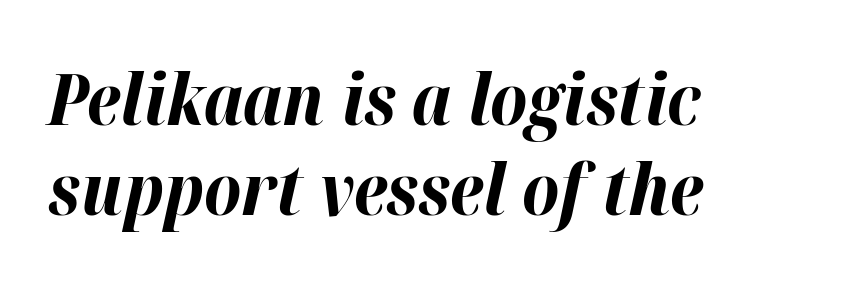
You'd pick this weight for a headline — it's a proper bold. Type without underlining. Glyph-to-glyph distance matches everyday printed text. The lines sit at an ordinary, default distance from one another.
